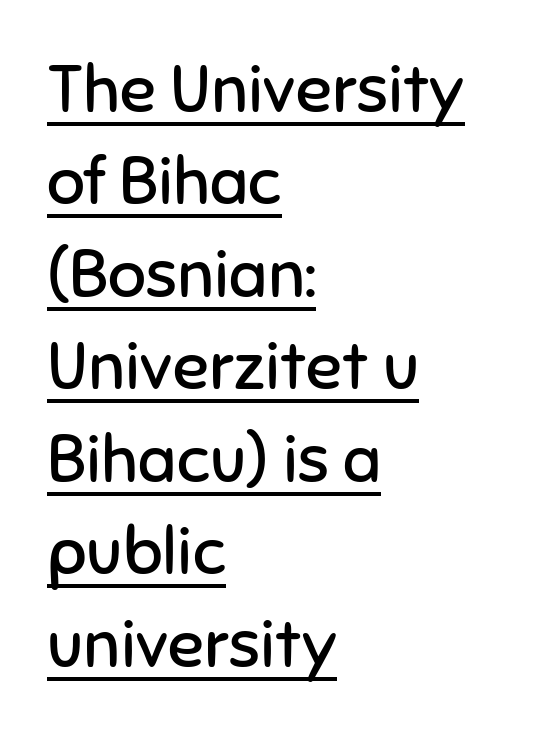
The image shows 67 px regular-weight sans-serif type, upright; set left-aligned, normal line spacing (1.38x), normal letter spacing, underlined; low stroke contrast and a medium x-height.
